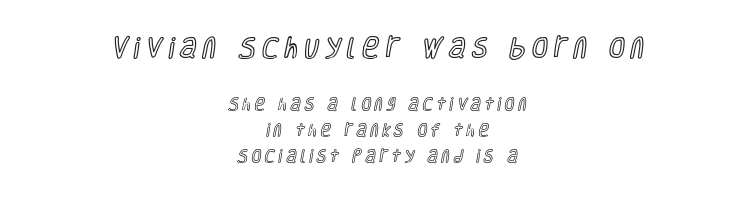
{"underline": "no", "align": "center", "line_spacing_ratio": 1.85, "letter_spacing": "wide", "letter_spacing_em": 0.27, "larger_block": "first", "size_ratio": 1.64, "glyph_px": 23}
